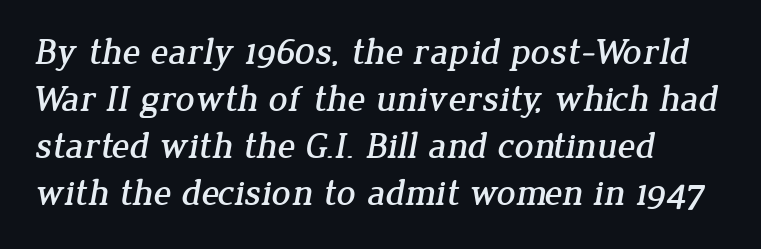
The image shows 37 px serif type; set left-aligned, normal line spacing (1.27x), normal letter spacing, not underlined; low stroke contrast and a medium x-height.
